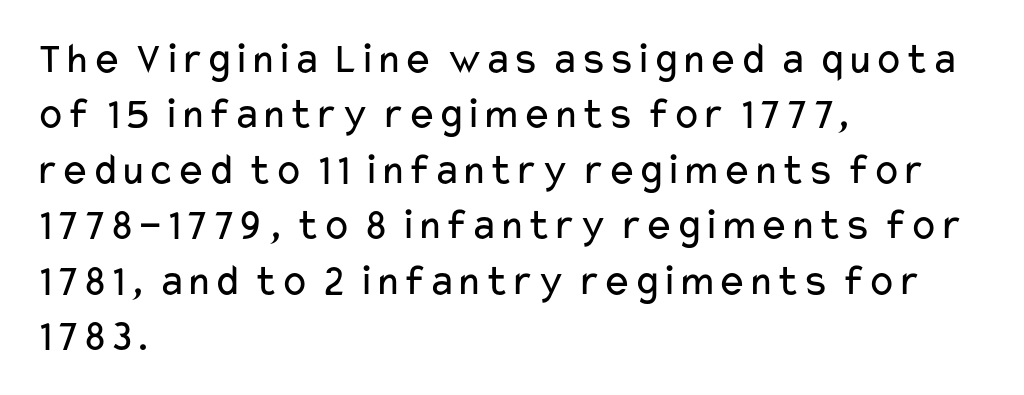
{"serif": "no", "italic": "no", "bold": "no", "weight": "regular", "width": "wide", "stroke_contrast": "low", "x_height": "medium", "monospaced": "no", "underline": "no", "align": "left", "line_spacing": "normal", "line_spacing_ratio": 1.26, "letter_spacing": "normal", "letter_spacing_em": 0.0, "glyph_px": 44}
